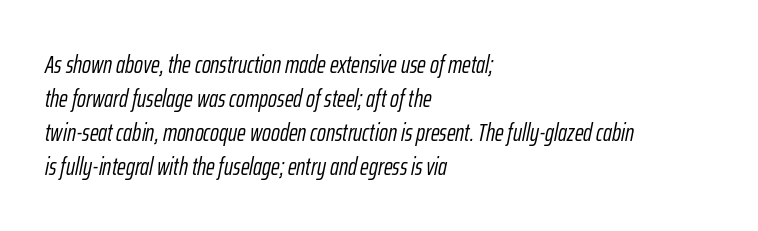
{"italic": "yes", "lean": "right", "slant_degrees": 12, "bold": "no", "underline": "no", "align": "left", "line_spacing": "normal", "line_spacing_ratio": 1.41, "letter_spacing": "normal", "letter_spacing_em": 0.0, "glyph_px": 24}
